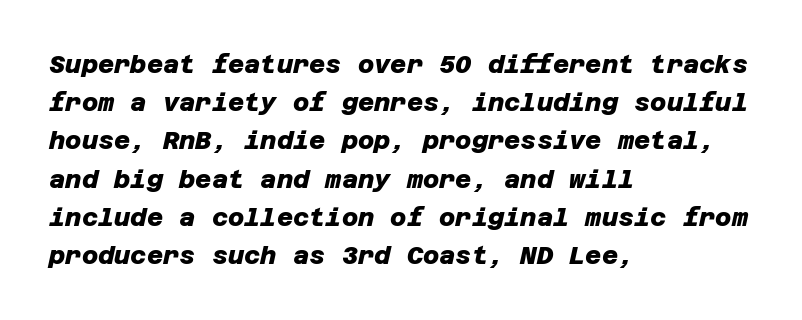
The image shows 25 px bold type; set left-aligned, normal line spacing (1.53x), normal letter spacing, not underlined.
